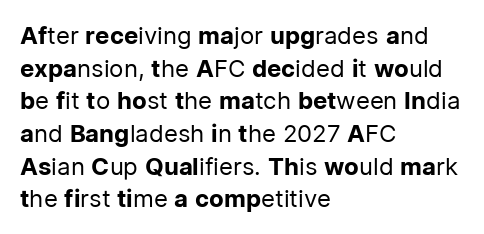
Q: Is the text bold? A: No.
Q: Is the text italic (slanted)? A: No, it is upright.
Q: Is the text underlined? A: No.
Q: How is the paragraph aligned? A: Left-aligned.
Q: Is the spacing between letters normal or unusually wide? A: Normal.
Q: Is the spacing between lines tight, normal or loose? A: Normal.
